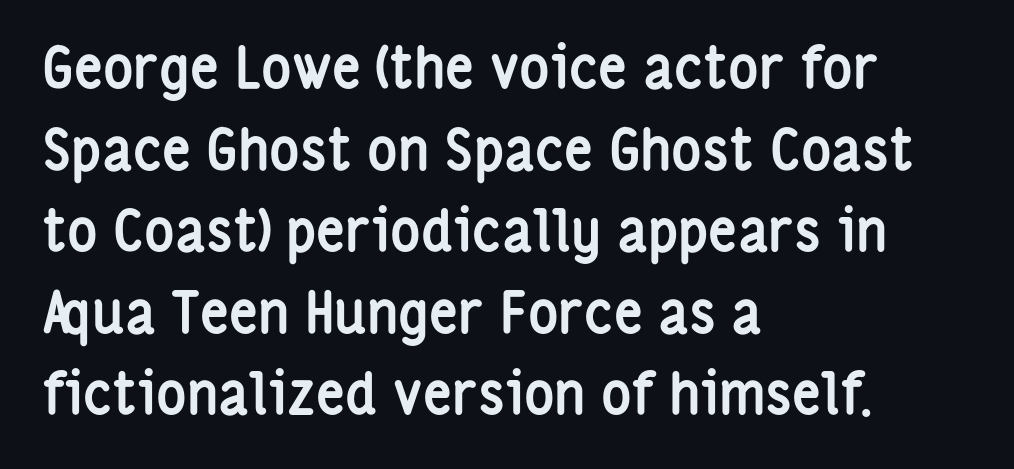
The image shows 57 px semibold, condensed sans-serif type, upright; set left-aligned, normal line spacing (1.43x), normal letter spacing, not underlined; low stroke contrast and a medium x-height.
